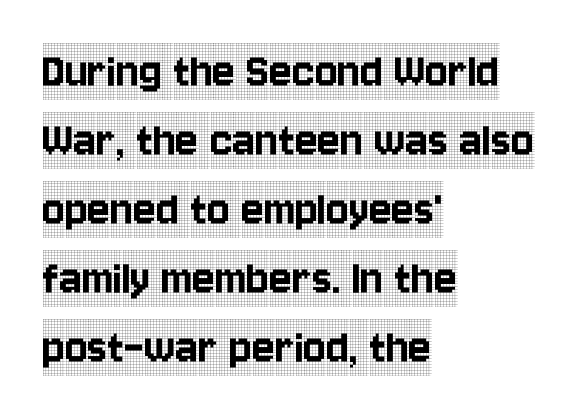
{"serif": "yes", "italic": "no", "width": "condensed", "x_height": "large", "monospaced": "no", "underline": "no", "align": "left", "line_spacing": "normal", "line_spacing_ratio": 1.3, "letter_spacing": "normal", "letter_spacing_em": 0.0, "glyph_px": 53}
